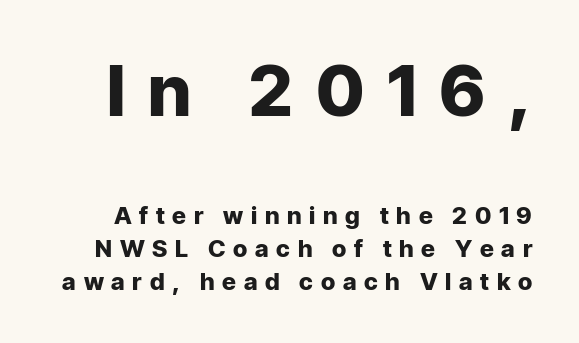
The image shows 71 px heavy sans-serif type, upright; set normal line spacing (1.36x), unusually wide letter spacing (+0.32 em), not underlined; the first (top) block is 2.96x larger; low stroke contrast and a medium x-height.
